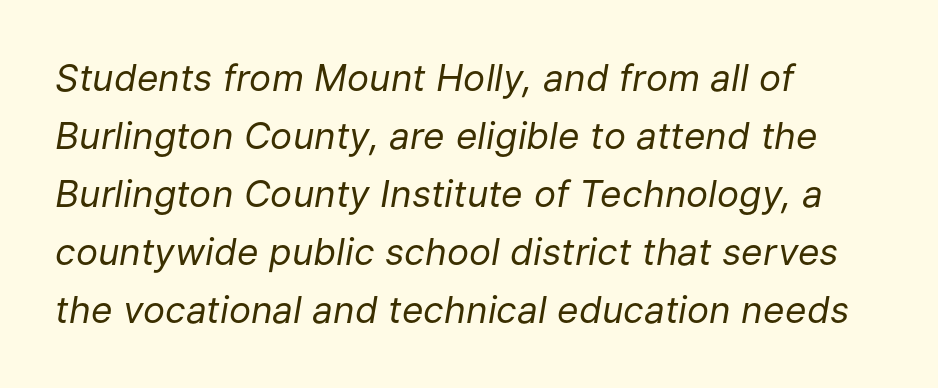
{"italic": "yes", "lean": "right", "slant_degrees": 9, "bold": "no", "weight": "regular", "width": "normal", "stroke_contrast": "low", "x_height": "medium", "monospaced": "no", "underline": "no", "align": "left", "line_spacing": "normal", "line_spacing_ratio": 1.57, "letter_spacing": "normal", "letter_spacing_em": 0.0, "glyph_px": 37}
